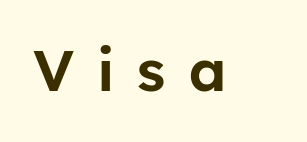
Q: Is the text italic (slanted)? A: No, it is upright.
Q: Is the typeface a serif or a sans-serif typeface? A: Sans-serif.
Q: Is the text underlined? A: No.
Q: Is the spacing between letters normal or unusually wide? A: Unusually wide.
Q: Width (condensed, normal, or wide)? A: Normal.
Q: Stroke contrast? A: Low.
Q: x-height? A: Medium.
Q: Monospaced? A: No.
